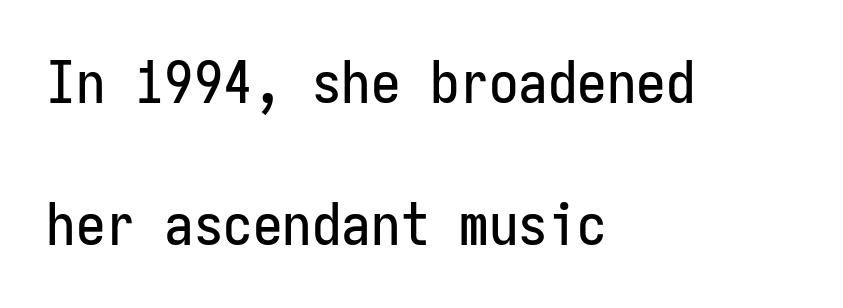
Q: Is the text italic (slanted)? A: No, it is upright.
Q: Is the typeface a serif or a sans-serif typeface? A: Sans-serif.
Q: Is the text underlined? A: No.
Q: How is the paragraph aligned? A: Left-aligned.
Q: Is the spacing between letters normal or unusually wide? A: Normal.
Q: Is the spacing between lines tight, normal or loose? A: Loose.
Q: Width (condensed, normal, or wide)? A: Condensed.
Q: Stroke contrast? A: Low.
Q: x-height? A: Medium.
Q: Monospaced? A: Yes.
